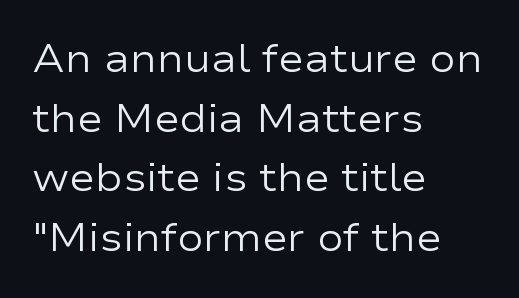
The face used here is a sans, in the tradition of grotesques and geometrics. In terms of posture, this sample is upright. The space directly below the letters is spotless. The rendering keeps characters at their native spacing. Looks like regular typesetting: each glyph gets only the width it needs. Horizontal alignment here is leftward, the default for most running prose.
